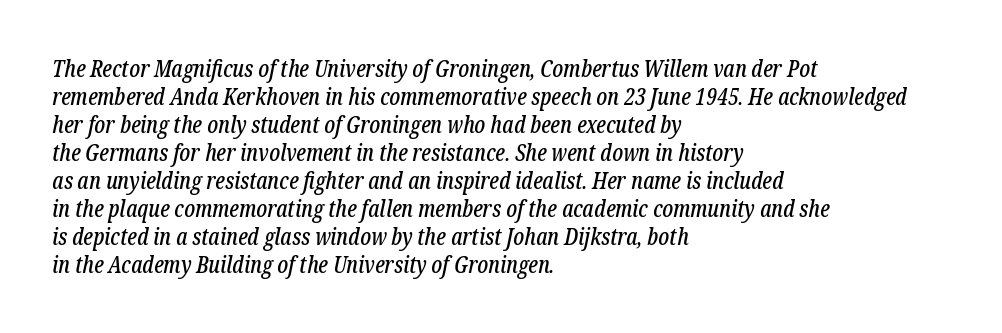
Tracking value appears to be zero — textbook default spacing. Layout note: lines flush left. Type without underlining. Rendered with sloped, italic letterforms.
